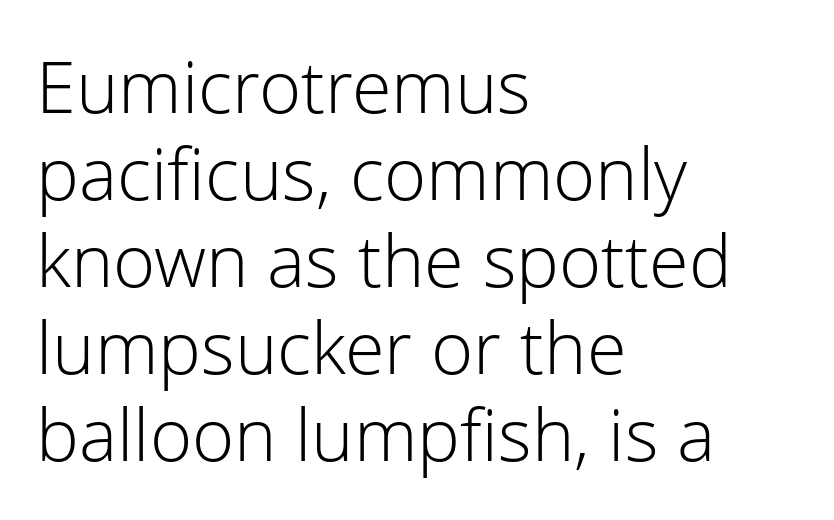
The image shows 72 px light sans-serif type, upright; set left-aligned, line spacing 1.21x, normal letter spacing, not underlined; low stroke contrast and a medium x-height.
